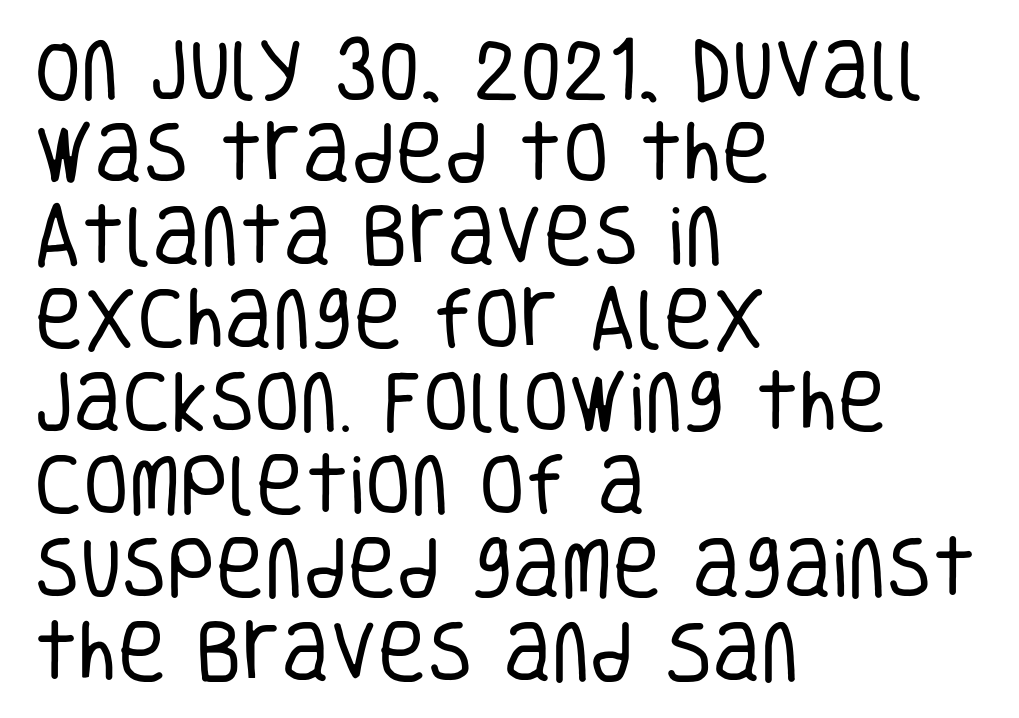
Q: Is the text bold? A: No.
Q: Is the text italic (slanted)? A: No, it is upright.
Q: Is the typeface a serif or a sans-serif typeface? A: Sans-serif.
Q: Is the text underlined? A: No.
Q: How is the paragraph aligned? A: Left-aligned.
Q: Is the spacing between letters normal or unusually wide? A: Normal.
Q: Width (condensed, normal, or wide)? A: Condensed.
Q: Stroke contrast? A: Low.
Q: x-height? A: Large.
Q: Monospaced? A: No.
